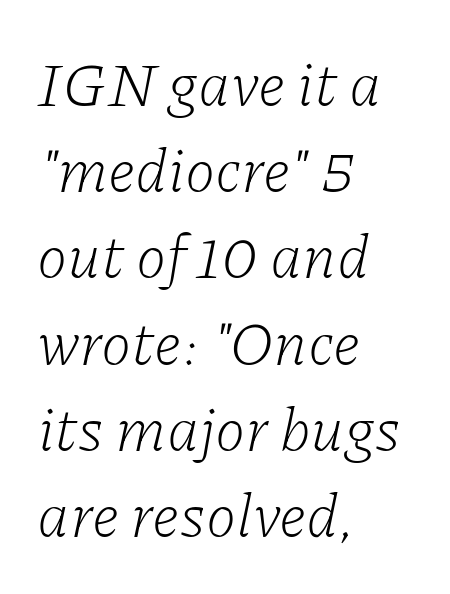
The image shows 62 px light serif type, italic (leaning right); set left-aligned, normal line spacing (1.39x), normal letter spacing, not underlined; low stroke contrast and a medium x-height.
